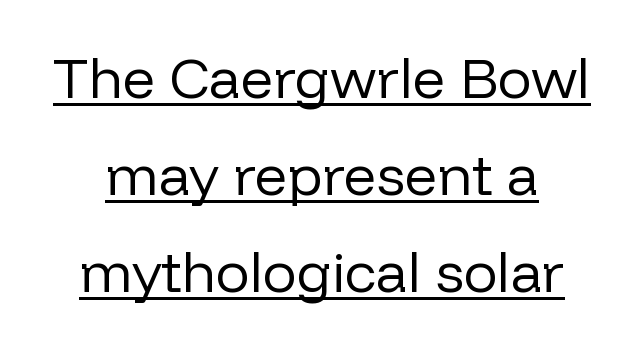
{"serif": "no", "italic": "no", "bold": "no", "weight": "regular", "width": "normal", "stroke_contrast": "low", "x_height": "medium", "monospaced": "no", "underline": "yes", "line_spacing": "normal", "line_spacing_ratio": 1.7, "letter_spacing": "normal", "letter_spacing_em": 0.0, "glyph_px": 57}
